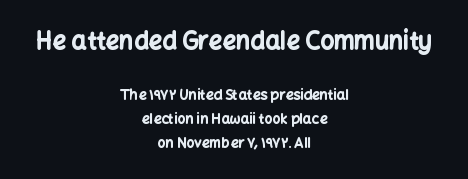
{"italic": "no", "bold": "yes", "underline": "no", "align": "center", "line_spacing_ratio": 1.73, "letter_spacing": "normal", "letter_spacing_em": 0.0, "larger_block": "first", "size_ratio": 1.71, "glyph_px": 24}
